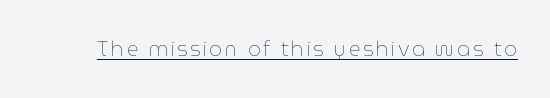
Q: Is the text bold? A: No.
Q: Is the text italic (slanted)? A: No, it is upright.
Q: Is the text underlined? A: Yes.
